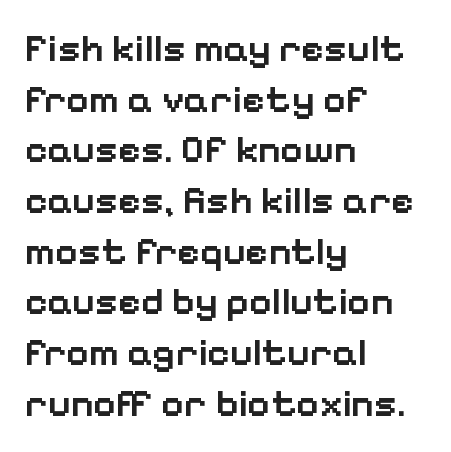
{"serif": "no", "italic": "no", "bold": "semi", "weight": "semibold", "width": "normal", "stroke_contrast": "low", "x_height": "medium", "monospaced": "no", "underline": "no", "align": "left", "line_spacing": "normal", "line_spacing_ratio": 1.3, "letter_spacing": "normal", "letter_spacing_em": 0.0, "glyph_px": 39}
